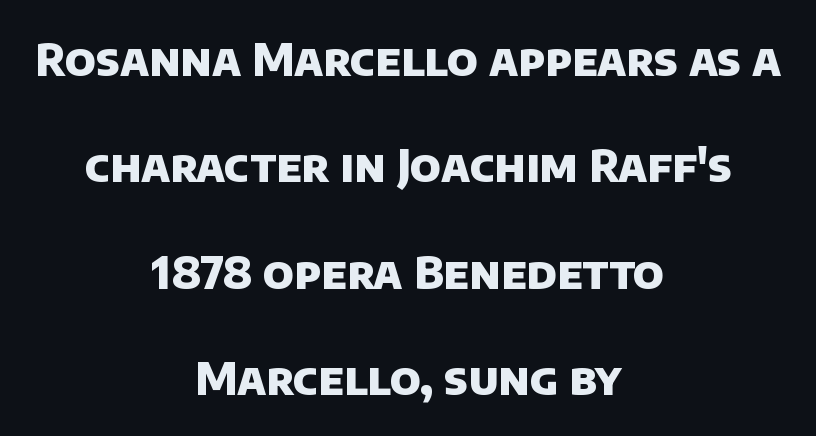
Q: Is the text bold? A: Yes.
Q: Is the typeface a serif or a sans-serif typeface? A: Sans-serif.
Q: Is the text underlined? A: No.
Q: How is the paragraph aligned? A: Centered.
Q: Is the spacing between letters normal or unusually wide? A: Normal.
Q: Is the spacing between lines tight, normal or loose? A: Loose.
Q: Width (condensed, normal, or wide)? A: Normal.
Q: Stroke contrast? A: Low.
Q: x-height? A: Large.
Q: Monospaced? A: No.
